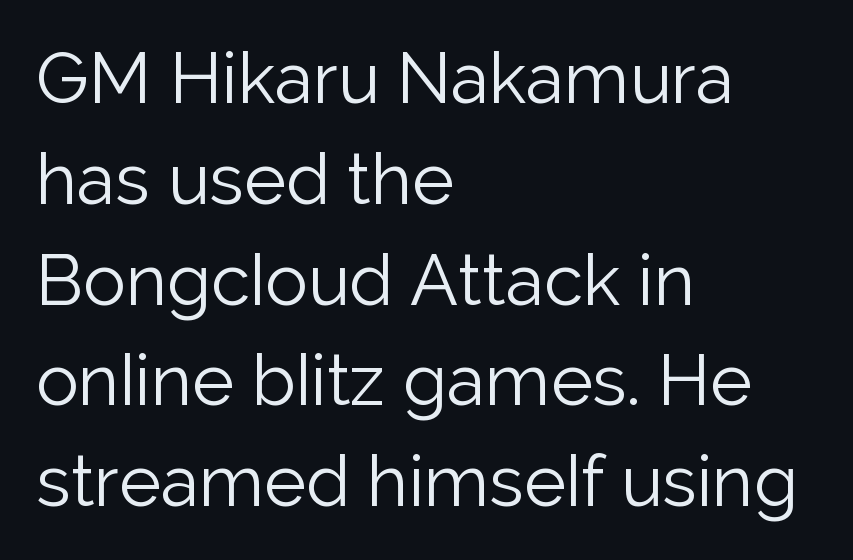
The image shows 71 px light sans-serif type, upright; set left-aligned, normal line spacing (1.42x), normal letter spacing, not underlined; low stroke contrast and a medium x-height.
